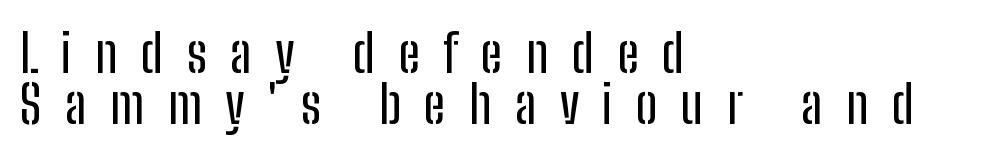
Which margin do the lines hug? The left one — the right edge is uneven. The zone under the glyphs is completely vacant. The rendering uses a small line-height, squeezing the rows. Between one letter and the next there's a generous, obvious gap. These lines are composed in type without serifs.
